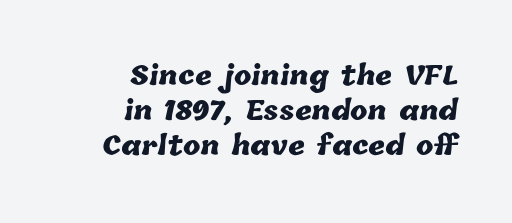
{"bold": "yes", "underline": "no", "align": "right", "line_spacing": "normal", "line_spacing_ratio": 1.35, "letter_spacing": "normal", "letter_spacing_em": 0.0, "glyph_px": 26}
